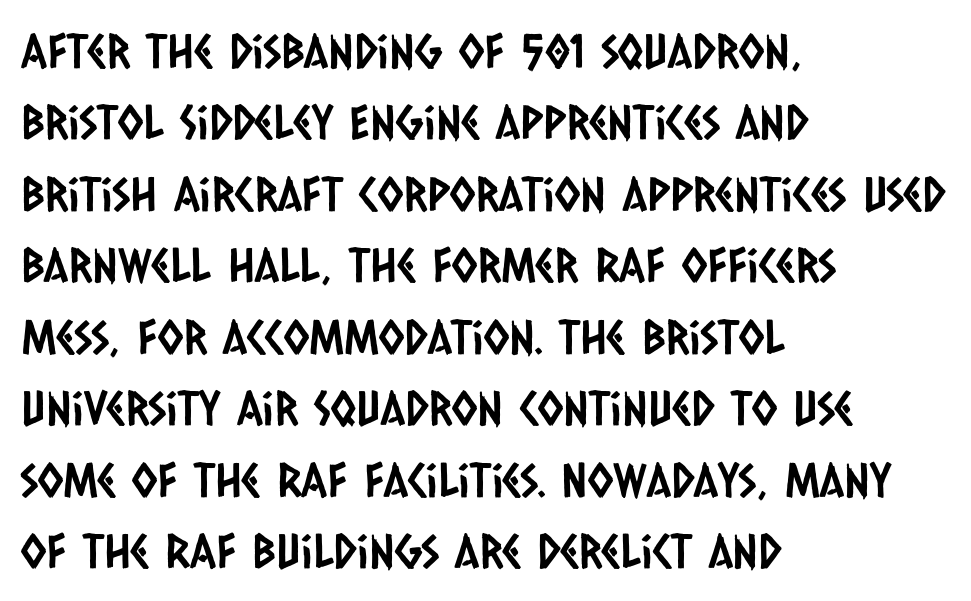
The image shows 47 px condensed sans-serif type; set left-aligned, normal line spacing (1.52x), normal letter spacing, not underlined; low stroke contrast and a large x-height.
